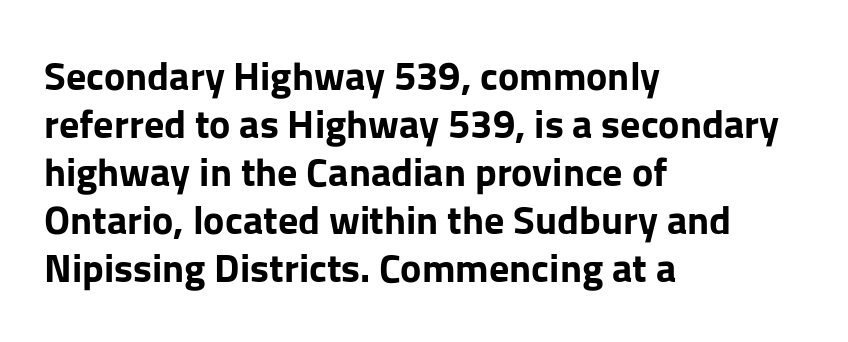
Inter-character spacing is left at the font's built-in metrics. The face used here is proportionally spaced, like ordinary book or web type. These lines were composed using upright roman letters. The lines are quadded left. The foot of each line stays bare and open.
